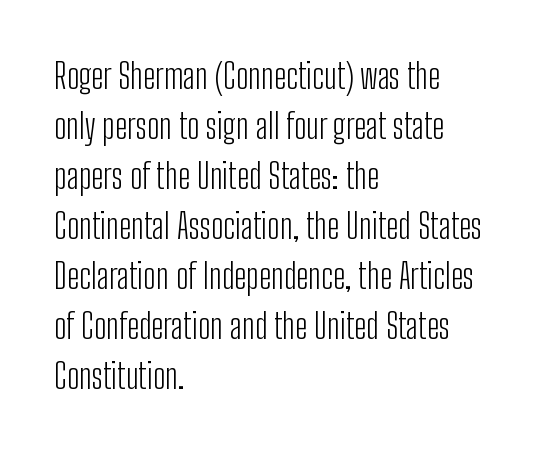
The image shows 35 px light, condensed sans-serif type, upright; set left-aligned, normal line spacing (1.43x), normal letter spacing, not underlined; low stroke contrast and a medium x-height.
